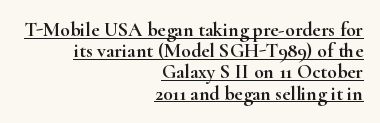
Q: Is the text italic (slanted)? A: No, it is upright.
Q: Is the text underlined? A: Yes.
Q: How is the paragraph aligned? A: Right-aligned.
Q: Is the spacing between letters normal or unusually wide? A: Normal.
Q: Is the spacing between lines tight, normal or loose? A: Tight.
